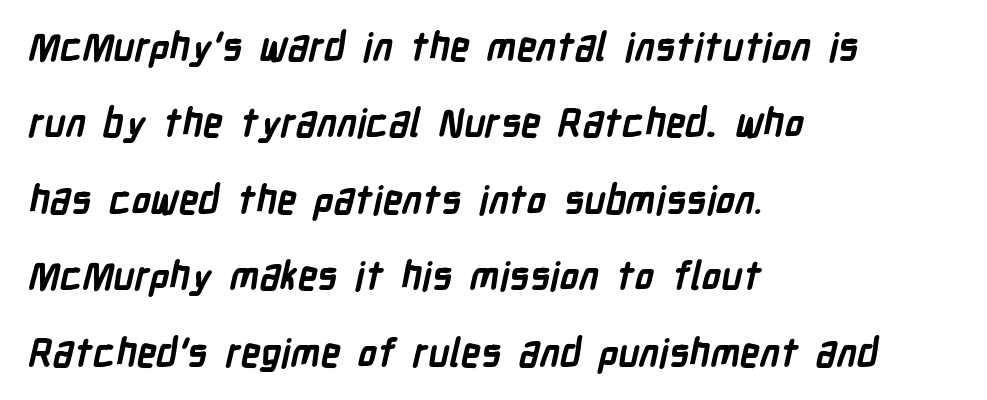
{"serif": "no", "bold": "yes", "weight": "semibold", "width": "condensed", "stroke_contrast": "low", "x_height": "medium", "monospaced": "no", "underline": "no", "align": "left", "line_spacing": "loose", "line_spacing_ratio": 1.96, "letter_spacing": "normal", "letter_spacing_em": 0.0, "glyph_px": 39}
